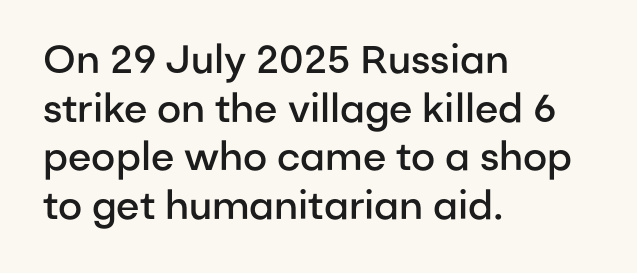
Q: Is the text bold? A: Semi-bold.
Q: Is the text italic (slanted)? A: No, it is upright.
Q: Is the typeface a serif or a sans-serif typeface? A: Sans-serif.
Q: Is the text underlined? A: No.
Q: How is the paragraph aligned? A: Left-aligned.
Q: Is the spacing between letters normal or unusually wide? A: Normal.
Q: Is the spacing between lines tight, normal or loose? A: Normal.
Q: Width (condensed, normal, or wide)? A: Normal.
Q: Stroke contrast? A: Low.
Q: x-height? A: Medium.
Q: Monospaced? A: No.
